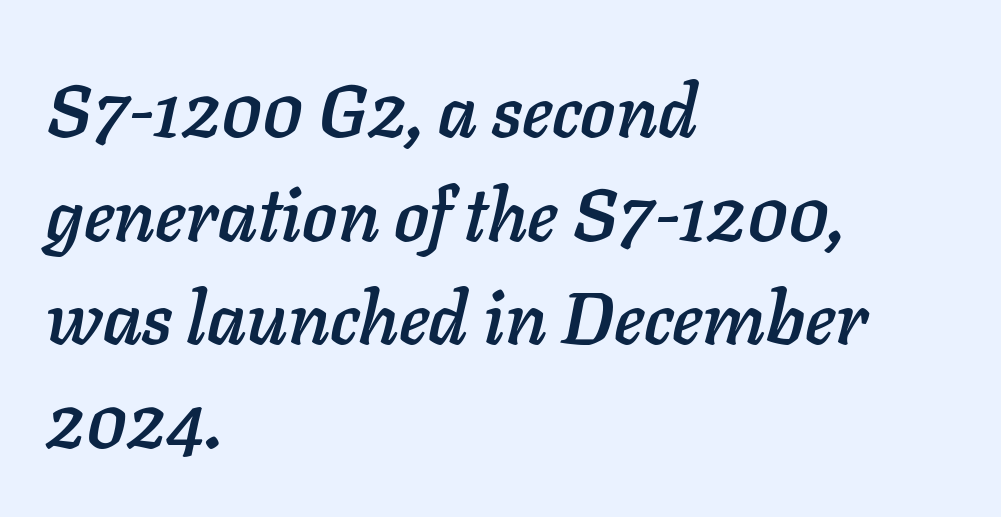
{"italic": "yes", "lean": "right", "slant_degrees": 11, "width": "normal", "stroke_contrast": "low", "x_height": "medium", "monospaced": "no", "underline": "no", "align": "left", "line_spacing": "normal", "line_spacing_ratio": 1.42, "letter_spacing": "normal", "letter_spacing_em": 0.0, "glyph_px": 73}
